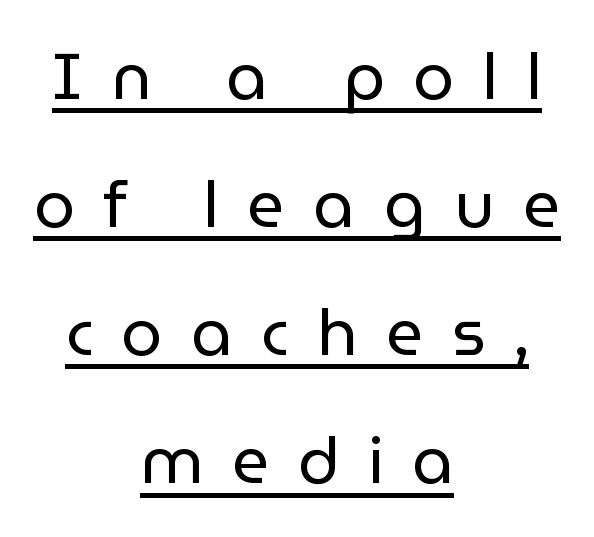
The image shows 65 px regular-weight sans-serif type, upright; set centered, loose line spacing (1.97x), unusually wide letter spacing (+0.44 em), underlined; low stroke contrast and a medium x-height.
